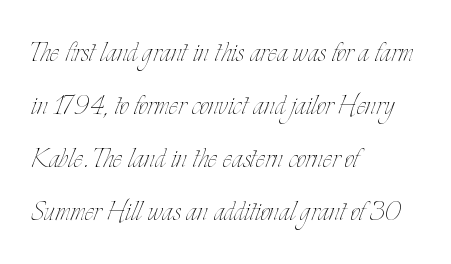
{"bold": "no", "weight": "thin", "width": "condensed", "stroke_contrast": "low", "x_height": "small", "monospaced": "no", "underline": "no", "align": "left", "line_spacing": "normal", "line_spacing_ratio": 1.51, "letter_spacing": "normal", "letter_spacing_em": 0.0, "glyph_px": 35}
